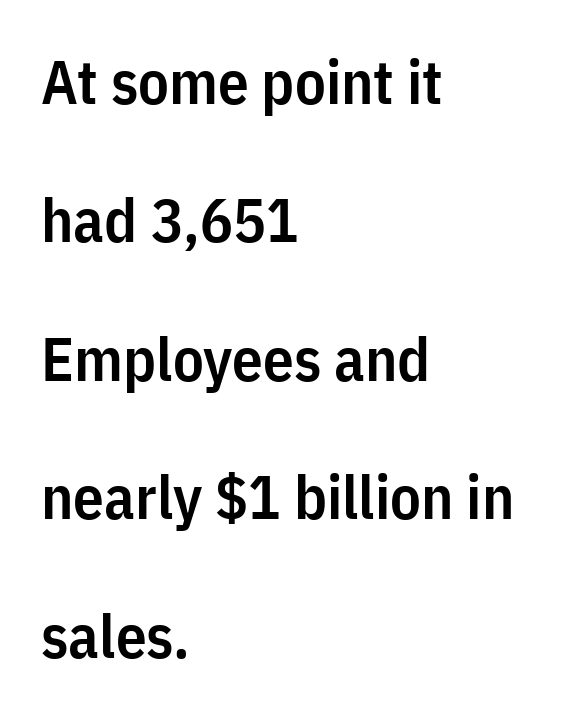
Q: Is the text bold? A: Semi-bold.
Q: Is the text italic (slanted)? A: No, it is upright.
Q: Is the typeface a serif or a sans-serif typeface? A: Sans-serif.
Q: Is the text underlined? A: No.
Q: How is the paragraph aligned? A: Left-aligned.
Q: Is the spacing between letters normal or unusually wide? A: Normal.
Q: Is the spacing between lines tight, normal or loose? A: Loose.
Q: Width (condensed, normal, or wide)? A: Condensed.
Q: Stroke contrast? A: Low.
Q: x-height? A: Medium.
Q: Monospaced? A: No.
